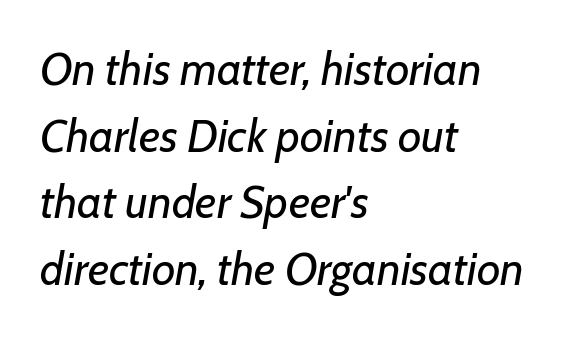
Q: Is the text bold? A: No.
Q: Is the text italic (slanted)? A: Yes, it leans right by about 7 degrees.
Q: Is the text underlined? A: No.
Q: How is the paragraph aligned? A: Left-aligned.
Q: Is the spacing between letters normal or unusually wide? A: Normal.
Q: Is the spacing between lines tight, normal or loose? A: Normal.
Q: Width (condensed, normal, or wide)? A: Normal.
Q: Stroke contrast? A: Low.
Q: x-height? A: Medium.
Q: Monospaced? A: No.
